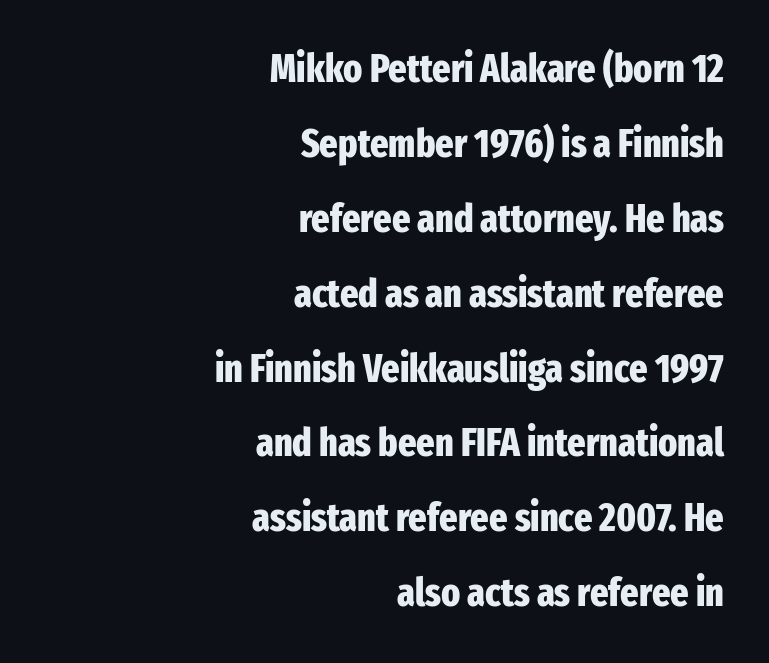
Widely set lines give the paragraph a tall, airy silhouette. The face used here has the dense, thick strokes of a bold. The font's upright variant was chosen for this text. You could not count columns in this text — the font is proportionally spaced. Leftover space on each line is placed entirely before the opening word. To sum up the face: it is a sans, with no serifs.
